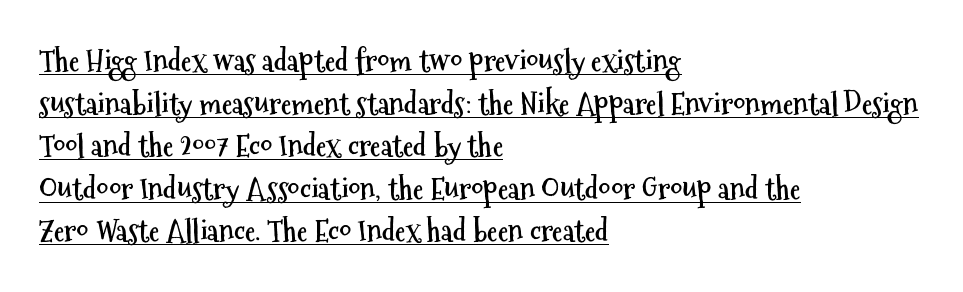
{"serif": "no", "italic": "no", "bold": "yes", "weight": "semibold", "width": "condensed", "stroke_contrast": "medium", "x_height": "medium", "monospaced": "no", "underline": "yes", "align": "left", "line_spacing": "normal", "line_spacing_ratio": 1.42, "letter_spacing": "normal", "letter_spacing_em": 0.0, "glyph_px": 30}
